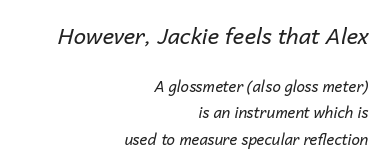
{"italic": "yes", "lean": "right", "slant_degrees": 14, "bold": "no", "underline": "no", "align": "right", "line_spacing_ratio": 1.75, "letter_spacing": "normal", "letter_spacing_em": 0.0, "larger_block": "first", "size_ratio": 1.47, "glyph_px": 22}
